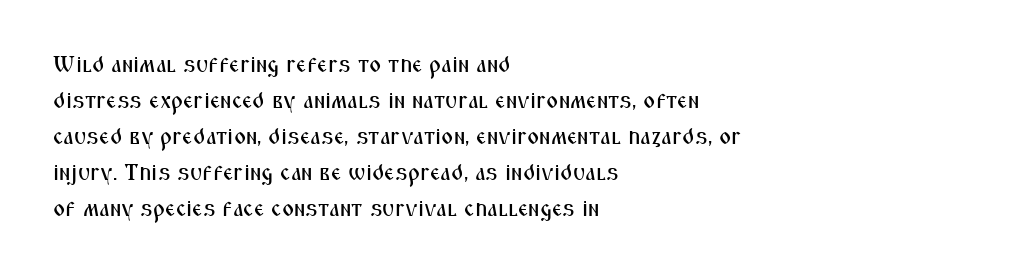
Q: Is the text italic (slanted)? A: No, it is upright.
Q: Is the text underlined? A: No.
Q: How is the paragraph aligned? A: Left-aligned.
Q: Is the spacing between letters normal or unusually wide? A: Normal.
Q: Is the spacing between lines tight, normal or loose? A: Normal.
